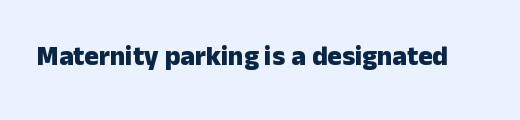
Q: Is the text bold? A: Yes.
Q: Is the text italic (slanted)? A: No, it is upright.
Q: Is the text underlined? A: No.
Q: Is the spacing between letters normal or unusually wide? A: Normal.
